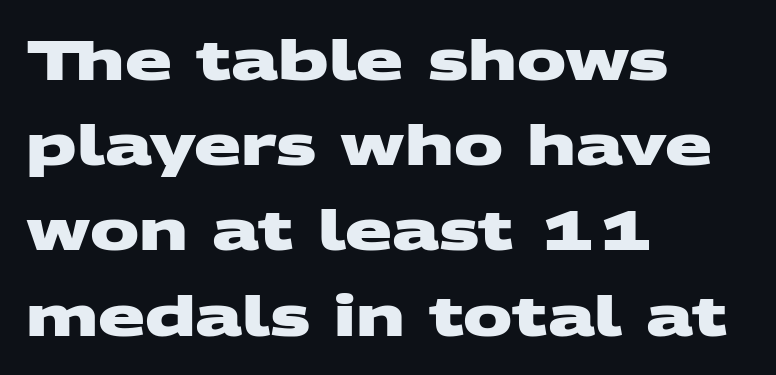
The image shows 55 px heavy, wide sans-serif type; set left-aligned, normal line spacing (1.55x), normal letter spacing, not underlined; medium stroke contrast and a large x-height.
